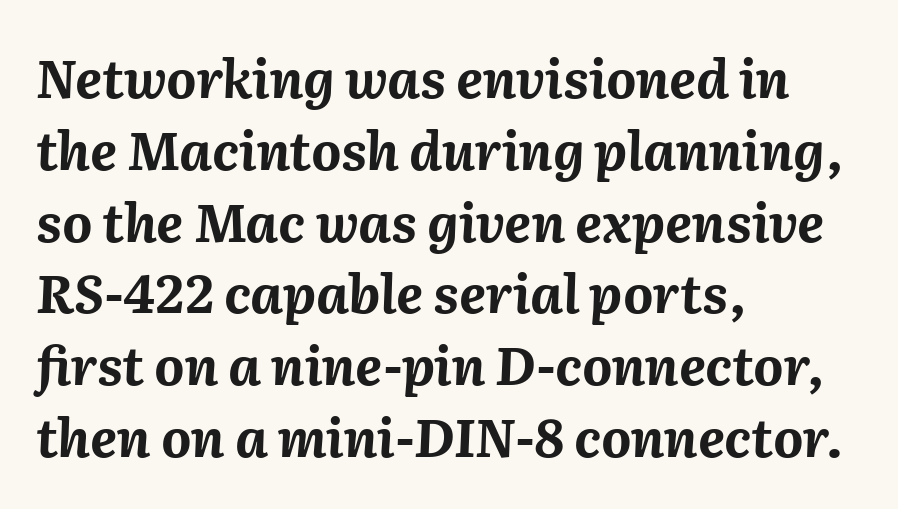
{"italic": "yes", "lean": "right", "slant_degrees": 2, "bold": "yes", "weight": "bold", "width": "normal", "stroke_contrast": "medium", "x_height": "medium", "monospaced": "no", "underline": "no", "align": "left", "line_spacing": "normal", "line_spacing_ratio": 1.38, "letter_spacing": "normal", "letter_spacing_em": 0.0, "glyph_px": 52}
